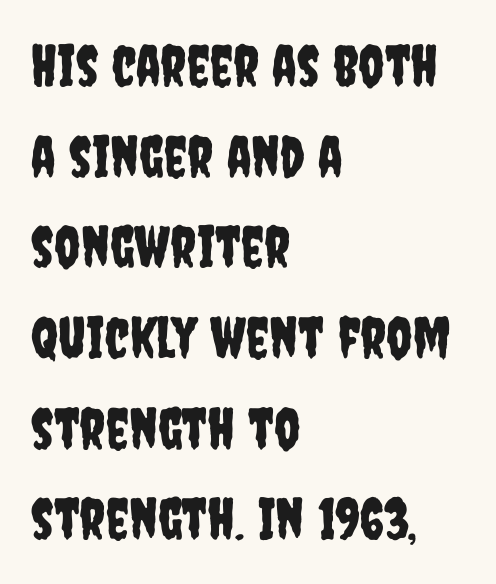
{"serif": "no", "italic": "no", "width": "condensed", "stroke_contrast": "low", "x_height": "large", "monospaced": "no", "underline": "no", "align": "left", "line_spacing": "normal", "line_spacing_ratio": 1.59, "letter_spacing": "normal", "letter_spacing_em": 0.0, "glyph_px": 57}
